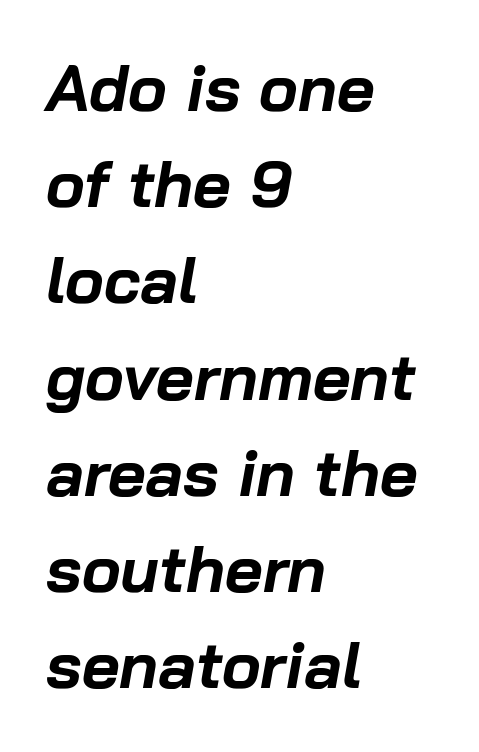
This rendering leaves character spacing at its baseline value. The axis of the letterforms is tilted away from vertical. What weight is shown? A full bold with thick strokes. Visually the block forms a straight wall on the left and a jagged coastline on the right. The area under the type is left untouched.
